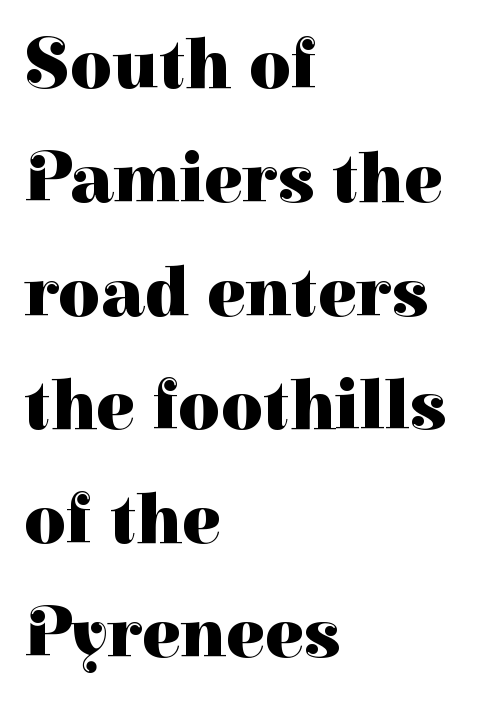
The image shows 72 px heavy serif type, upright; set left-aligned, normal line spacing (1.58x), normal letter spacing, not underlined; high stroke contrast and a medium x-height.
